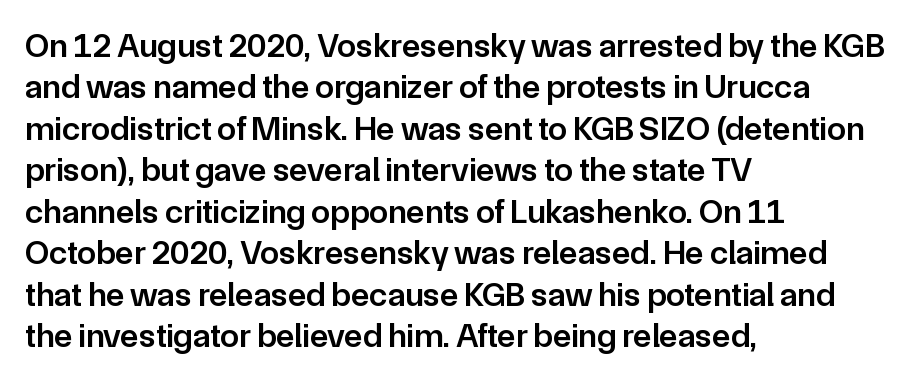
{"serif": "no", "italic": "no", "bold": "semi", "weight": "semibold", "width": "normal", "stroke_contrast": "low", "x_height": "medium", "monospaced": "no", "underline": "no", "align": "left", "line_spacing_ratio": 1.22, "letter_spacing": "normal", "letter_spacing_em": 0.0, "glyph_px": 34}
